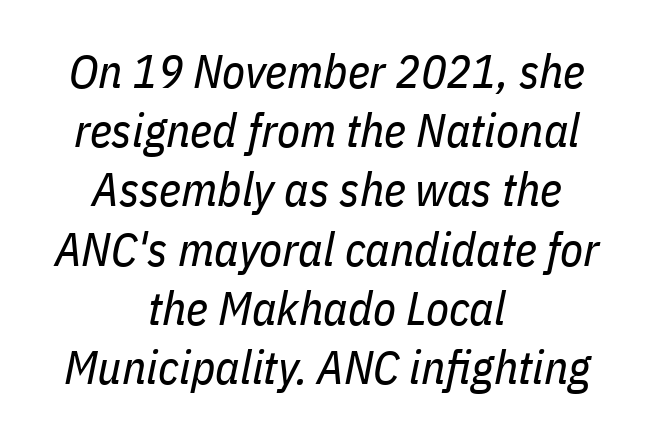
Here the glyphs are tracked normally, forming tight word shapes. This sample has the flowing, uneven cadence of proportional lettering. Compared with typical paragraphs, the rows here are spaced about the same. No extra ink here — the face is not bold. Beneath every word, the page is bare. A centered setting, common on invitations and titles, is used for this passage.
